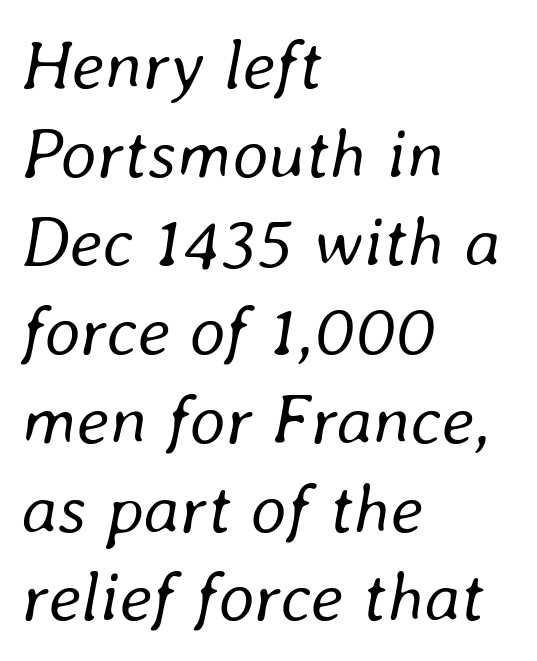
Q: Is the text bold? A: No.
Q: Is the text italic (slanted)? A: Yes, it leans right by about 8 degrees.
Q: Is the text underlined? A: No.
Q: How is the paragraph aligned? A: Left-aligned.
Q: Is the spacing between letters normal or unusually wide? A: Normal.
Q: Is the spacing between lines tight, normal or loose? A: Normal.
Q: Width (condensed, normal, or wide)? A: Normal.
Q: Stroke contrast? A: Low.
Q: x-height? A: Medium.
Q: Monospaced? A: No.
